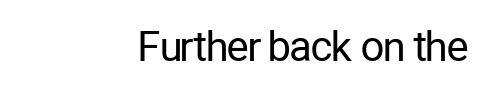
Q: Is the text bold? A: No.
Q: Is the text italic (slanted)? A: No, it is upright.
Q: Is the typeface a serif or a sans-serif typeface? A: Sans-serif.
Q: Is the text underlined? A: No.
Q: How is the paragraph aligned? A: Right-aligned.
Q: Is the spacing between letters normal or unusually wide? A: Normal.
Q: Width (condensed, normal, or wide)? A: Condensed.
Q: Stroke contrast? A: Low.
Q: x-height? A: Medium.
Q: Monospaced? A: No.
